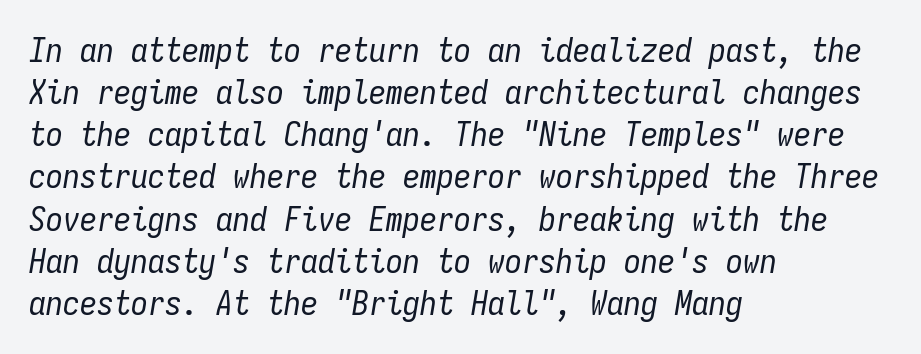
The image shows 34 px regular-weight, condensed type, italic (leaning right), monospaced; set left-aligned, line spacing 1.24x, normal letter spacing, not underlined; low stroke contrast and a medium x-height.
